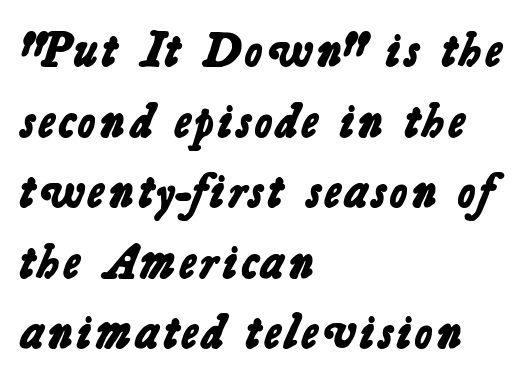
Q: Is the text bold? A: Yes.
Q: Is the typeface a serif or a sans-serif typeface? A: Sans-serif.
Q: Is the text underlined? A: No.
Q: How is the paragraph aligned? A: Left-aligned.
Q: Is the spacing between letters normal or unusually wide? A: Normal.
Q: Is the spacing between lines tight, normal or loose? A: Normal.
Q: Width (condensed, normal, or wide)? A: Normal.
Q: Stroke contrast? A: Low.
Q: x-height? A: Medium.
Q: Monospaced? A: No.
